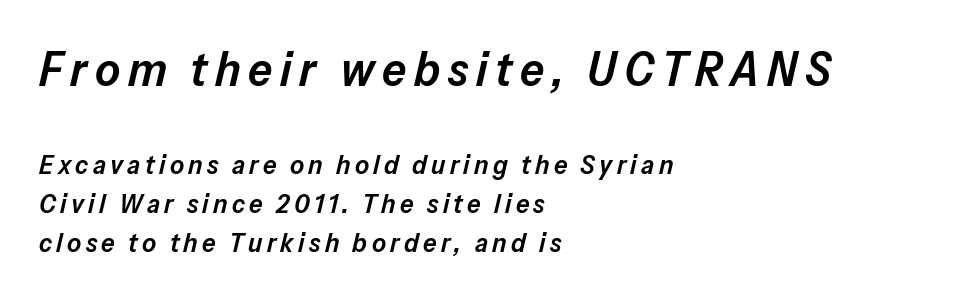
{"italic": "yes", "lean": "right", "slant_degrees": 13, "bold": "semi", "weight": "semibold", "width": "normal", "stroke_contrast": "low", "x_height": "medium", "monospaced": "no", "underline": "no", "align": "left", "line_spacing": "normal", "line_spacing_ratio": 1.45, "larger_block": "first", "size_ratio": 1.78, "glyph_px": 48}
